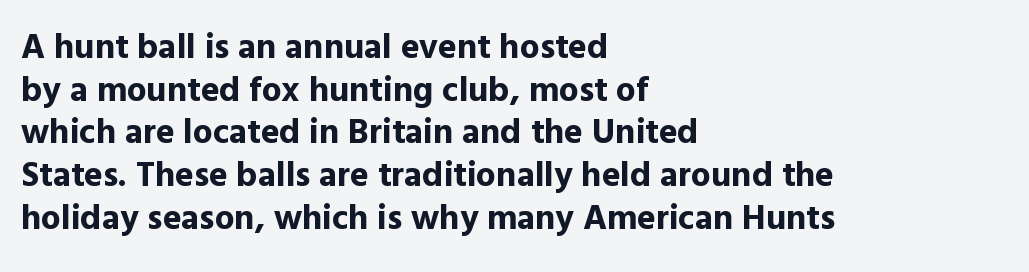
{"serif": "no", "italic": "no", "bold": "yes", "weight": "bold", "width": "normal", "x_height": "medium", "monospaced": "no", "underline": "no", "align": "left", "line_spacing_ratio": 1.22, "letter_spacing": "normal", "letter_spacing_em": 0.0, "glyph_px": 35}
